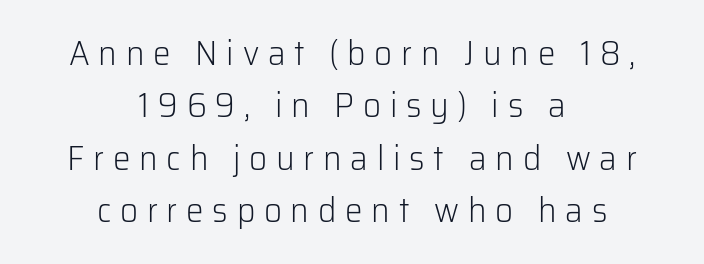
The image shows 35 px light sans-serif type, upright; set centered, normal line spacing (1.5x), unusually wide letter spacing (+0.25 em), not underlined; low stroke contrast and a medium x-height.
